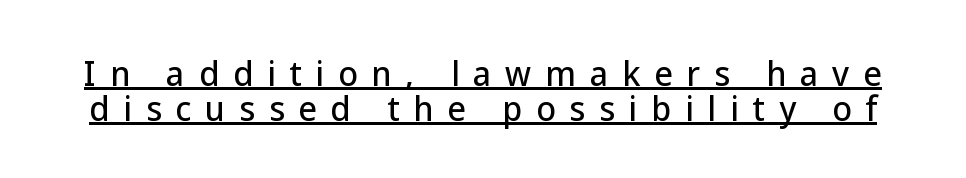
The image shows 32 px sans-serif type, upright; set tight line spacing (1.08x), unusually wide letter spacing (+0.43 em), underlined; low stroke contrast and a medium x-height.
